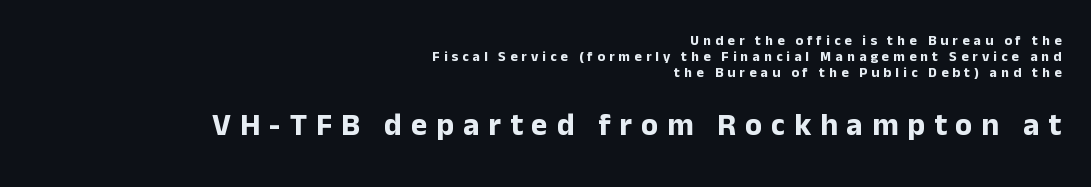
The lettering stays uniformly vertical, giving the passage a roman look. You can tell from the bare stems that sans-serif type was used. This sample is right-justified, so line beginnings fall wherever the words allow. If you measured baseline to baseline, you'd find a short distance.
